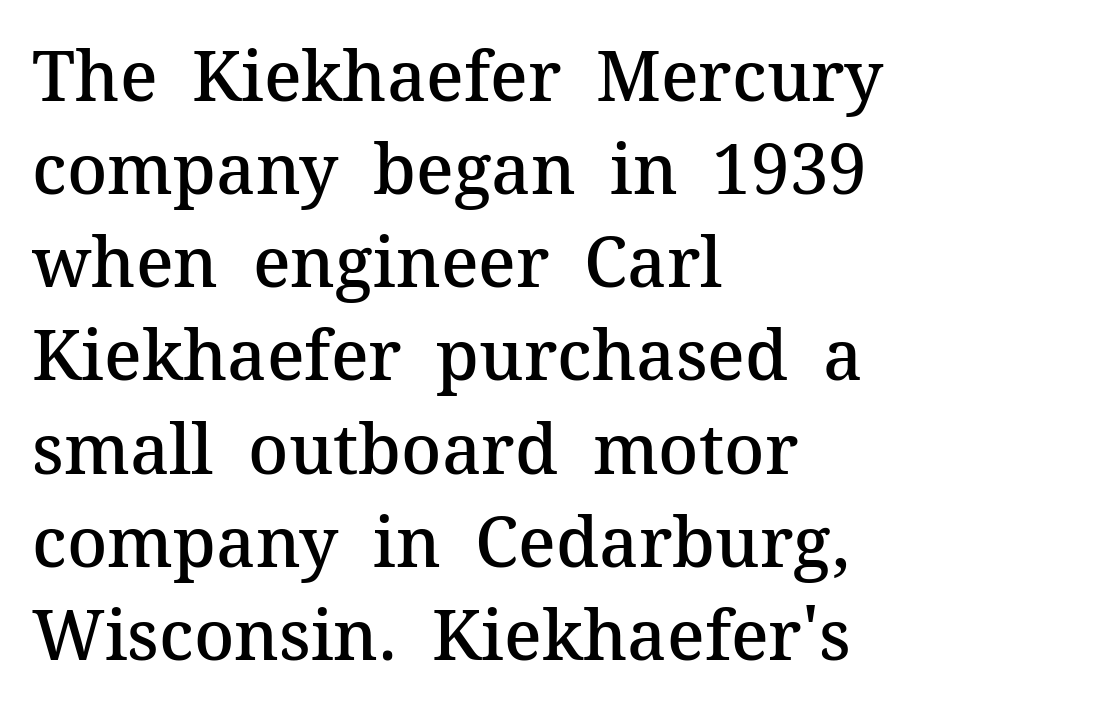
{"serif": "yes", "italic": "no", "bold": "semi", "weight": "semibold", "width": "normal", "stroke_contrast": "medium", "x_height": "medium", "monospaced": "no", "underline": "no", "align": "left", "line_spacing": "normal", "line_spacing_ratio": 1.35, "letter_spacing": "normal", "letter_spacing_em": 0.0, "glyph_px": 69}
